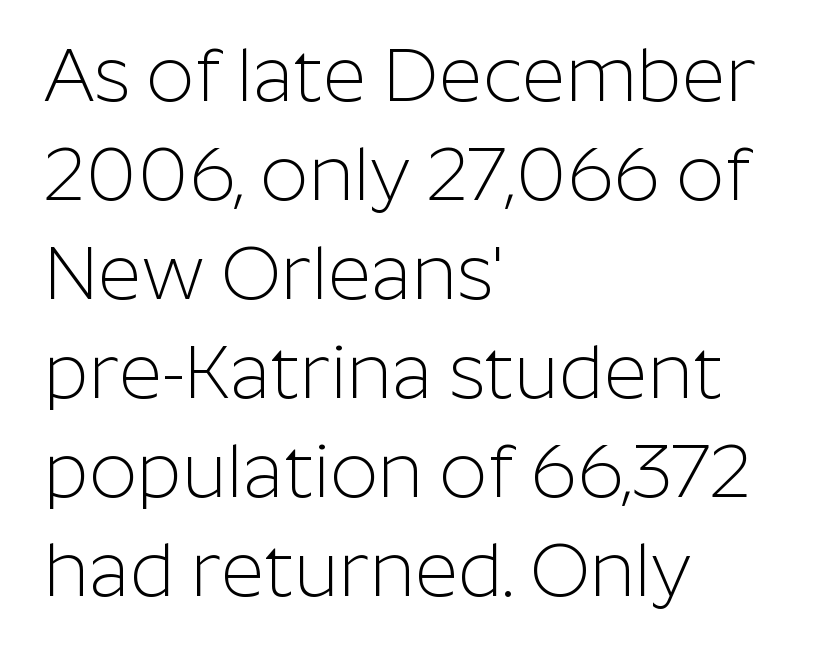
Q: Is the text bold? A: No.
Q: Is the text italic (slanted)? A: No, it is upright.
Q: Is the typeface a serif or a sans-serif typeface? A: Sans-serif.
Q: Is the text underlined? A: No.
Q: How is the paragraph aligned? A: Left-aligned.
Q: Is the spacing between letters normal or unusually wide? A: Normal.
Q: Is the spacing between lines tight, normal or loose? A: Normal.
Q: Width (condensed, normal, or wide)? A: Normal.
Q: Stroke contrast? A: Low.
Q: x-height? A: Medium.
Q: Monospaced? A: No.
